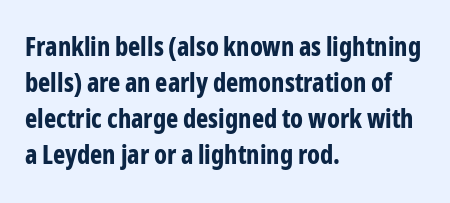
Q: Is the text bold? A: Yes.
Q: Is the text italic (slanted)? A: No, it is upright.
Q: Is the text underlined? A: No.
Q: How is the paragraph aligned? A: Left-aligned.
Q: Is the spacing between letters normal or unusually wide? A: Normal.
Q: Is the spacing between lines tight, normal or loose? A: Normal.
